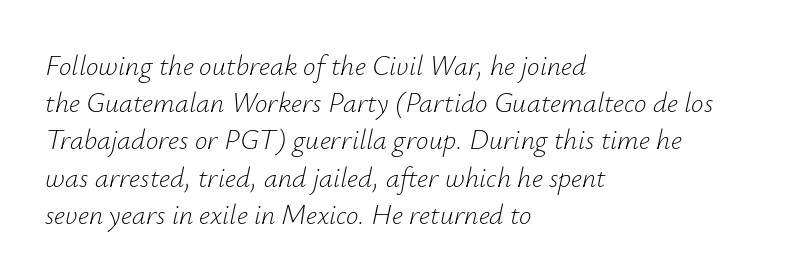
Q: Is the text bold? A: No.
Q: Is the text italic (slanted)? A: Yes, it leans right by about 12 degrees.
Q: Is the text underlined? A: No.
Q: How is the paragraph aligned? A: Left-aligned.
Q: Is the spacing between letters normal or unusually wide? A: Normal.
Q: Is the spacing between lines tight, normal or loose? A: Normal.
Q: Width (condensed, normal, or wide)? A: Normal.
Q: Stroke contrast? A: Low.
Q: x-height? A: Small.
Q: Monospaced? A: No.
